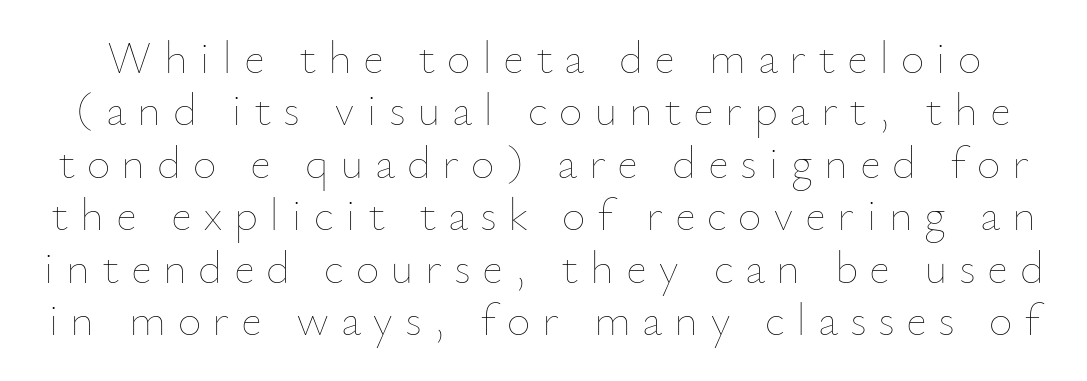
Q: Is the text bold? A: No.
Q: Is the text italic (slanted)? A: No, it is upright.
Q: Is the text underlined? A: No.
Q: Is the spacing between letters normal or unusually wide? A: Unusually wide.
Q: Is the spacing between lines tight, normal or loose? A: Tight.
Q: Width (condensed, normal, or wide)? A: Normal.
Q: Stroke contrast? A: Low.
Q: x-height? A: Small.
Q: Monospaced? A: No.
